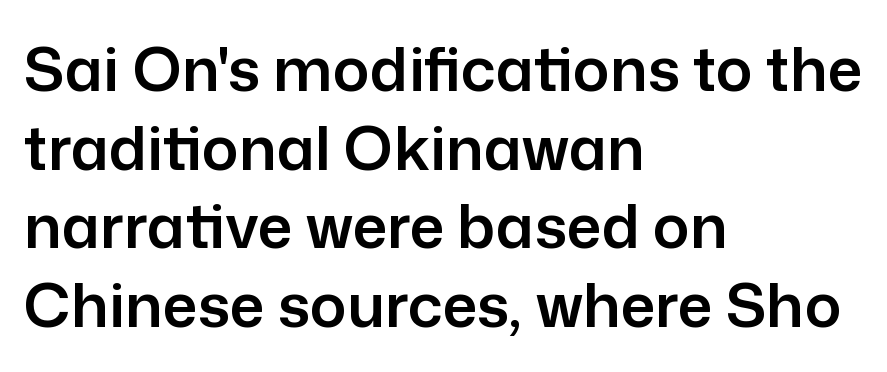
The image shows 61 px sans-serif type, upright; set left-aligned, normal line spacing (1.29x), normal letter spacing, not underlined; low stroke contrast and a medium x-height.
